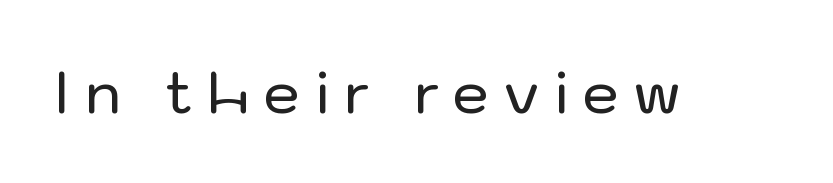
{"serif": "no", "italic": "no", "width": "normal", "stroke_contrast": "low", "x_height": "medium", "monospaced": "no", "underline": "no", "letter_spacing": "wide", "letter_spacing_em": 0.25, "glyph_px": 58}
